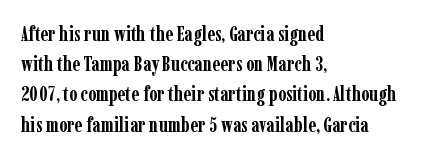
Q: Is the text bold? A: Yes.
Q: Is the text italic (slanted)? A: No, it is upright.
Q: Is the text underlined? A: No.
Q: How is the paragraph aligned? A: Left-aligned.
Q: Is the spacing between letters normal or unusually wide? A: Normal.
Q: Is the spacing between lines tight, normal or loose? A: Normal.
